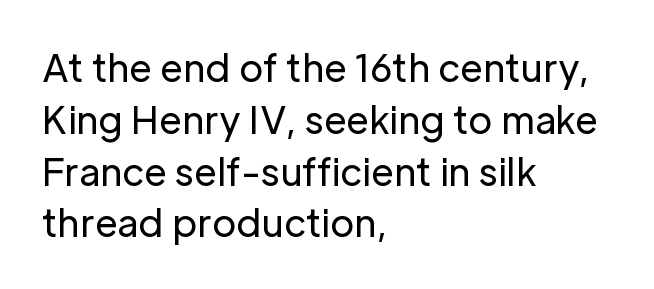
Q: Is the text bold? A: No.
Q: Is the text italic (slanted)? A: No, it is upright.
Q: Is the typeface a serif or a sans-serif typeface? A: Sans-serif.
Q: Is the text underlined? A: No.
Q: How is the paragraph aligned? A: Left-aligned.
Q: Is the spacing between letters normal or unusually wide? A: Normal.
Q: Is the spacing between lines tight, normal or loose? A: Normal.
Q: Width (condensed, normal, or wide)? A: Normal.
Q: Stroke contrast? A: Low.
Q: x-height? A: Medium.
Q: Monospaced? A: No.
